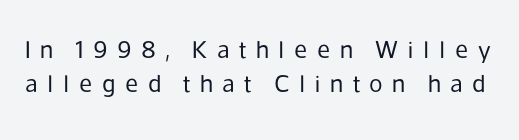
The image shows 25 px text type, upright; set normal line spacing (1.38x), unusually wide letter spacing (+0.38 em), not underlined.
